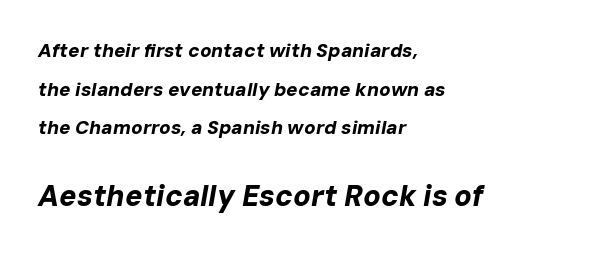
{"italic": "yes", "lean": "right", "slant_degrees": 10, "bold": "yes", "weight": "bold", "width": "normal", "stroke_contrast": "low", "x_height": "medium", "monospaced": "no", "underline": "no", "align": "left", "line_spacing": "loose", "line_spacing_ratio": 2.03, "letter_spacing": "normal", "letter_spacing_em": 0.0, "larger_block": "second", "size_ratio": 1.53, "glyph_px": 29}
